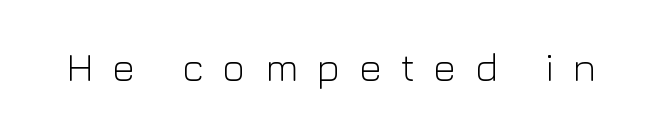
The image shows 40 px light sans-serif type, upright; set unusually wide letter spacing (+0.46 em), not underlined; low stroke contrast and a medium x-height.
